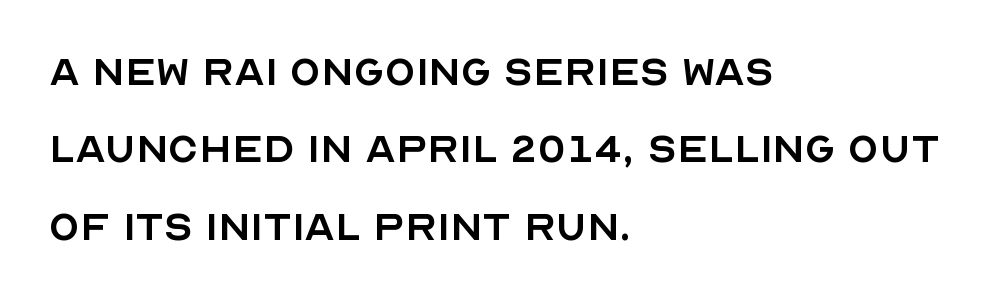
Typeset ragged right — the left edge is the straight one. Decoration check: the copy has no underline. Tracking value appears to be zero — textbook default spacing. The rendering uses natural spacing where letterforms have individual widths. The rendering uses a moderate line-height, typical for paragraphs.
